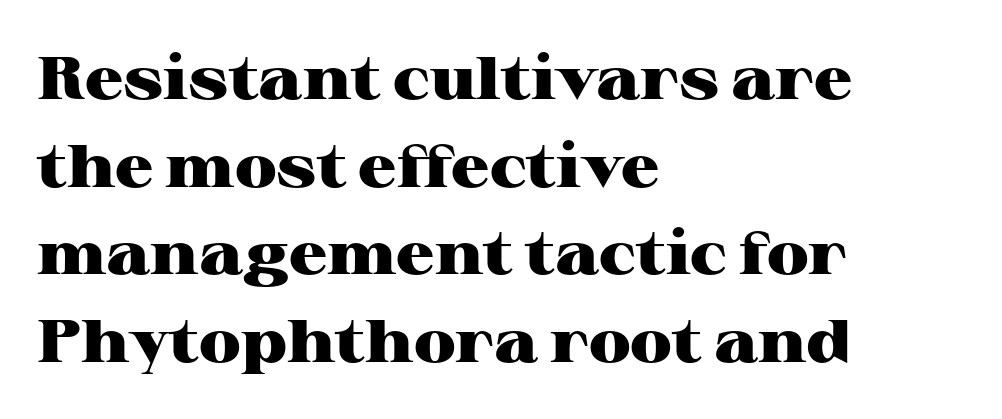
The zone under the glyphs is completely vacant. Rows of type keep a routine distance in the vertical direction. Does the type have serifs? Yes, each stem ends in a small foot. No italicization has been applied; the sample stays upright.
